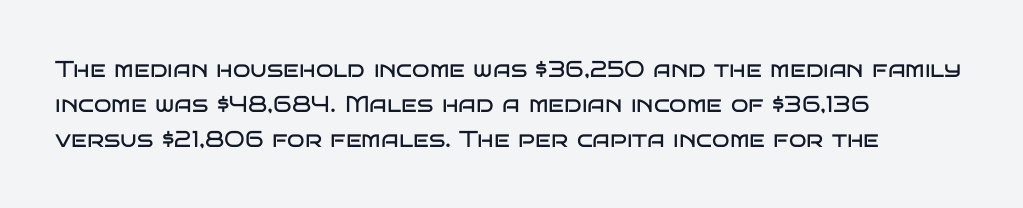
Weight: not bold — regular or lighter. The typesetter chose a ragged-right arrangement here. Each new line begins a customary step beneath the previous one. You could call the tracking neutral — neither tight nor loose. Only glyphs here, with clear space below each row. You can tell it's not italic because the verticals are truly vertical.
